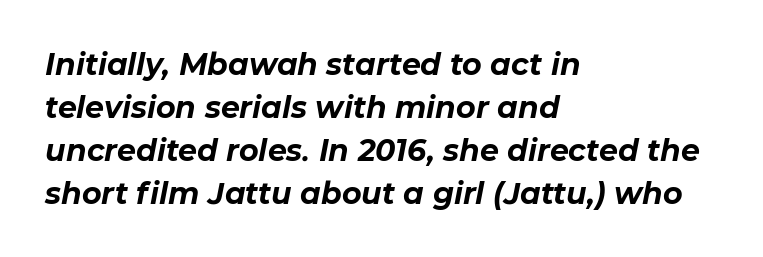
The image shows 30 px bold type, italic (leaning right); set left-aligned, normal line spacing (1.43x), normal letter spacing, not underlined; low stroke contrast and a medium x-height.
